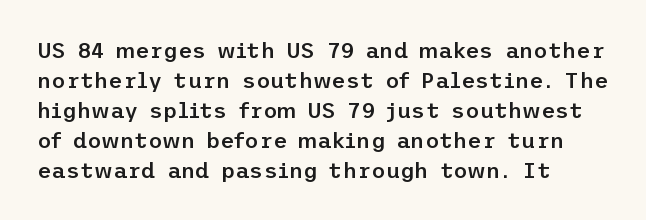
The image shows 22 px text type, upright; set left-aligned, normal line spacing (1.36x), normal letter spacing, not underlined.
